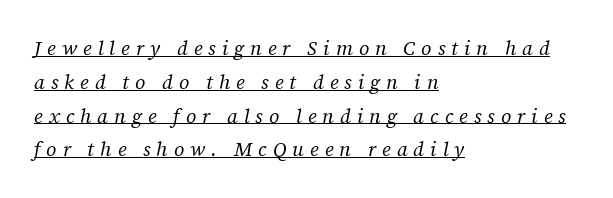
{"italic": "yes", "lean": "right", "slant_degrees": 12, "bold": "no", "underline": "yes", "align": "left", "line_spacing": "normal", "line_spacing_ratio": 1.69, "letter_spacing": "wide", "letter_spacing_em": 0.3, "glyph_px": 20}
